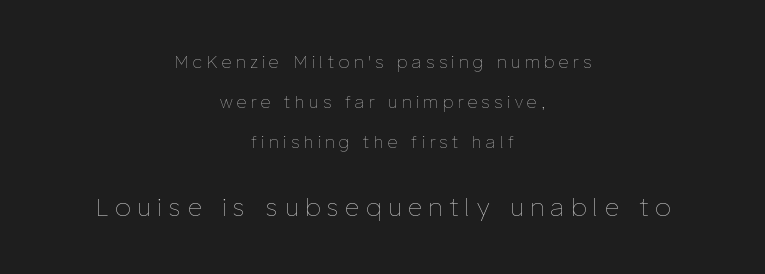
Each word looks stretched out because of the extra space between its letters. Leftover space on each line is divided equally before and after the words. The passage shown begins with its smaller block and ends with its larger one. The passage shown is not underscored anywhere. Heaviness? Minimal to ordinary, like unemphasized prose.
